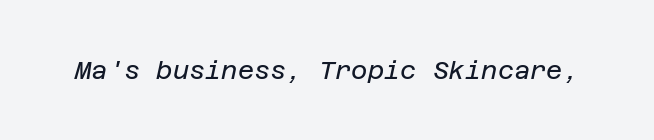
{"italic": "yes", "lean": "right", "slant_degrees": 12, "bold": "no", "underline": "no", "letter_spacing": "normal", "letter_spacing_em": 0.0, "glyph_px": 25}
